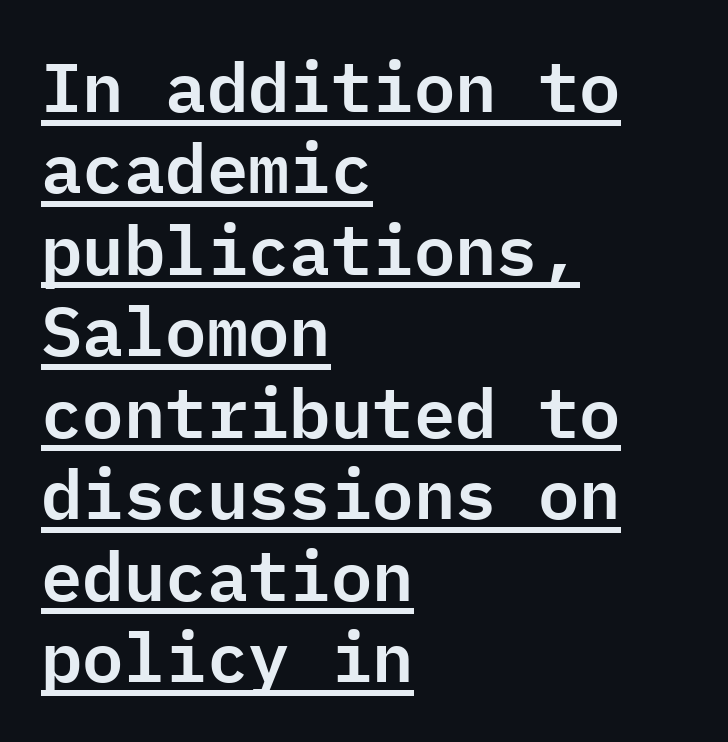
{"serif": "no", "italic": "no", "width": "normal", "stroke_contrast": "low", "x_height": "medium", "monospaced": "yes", "underline": "yes", "align": "left", "line_spacing_ratio": 1.18, "letter_spacing": "normal", "letter_spacing_em": 0.0, "glyph_px": 69}
